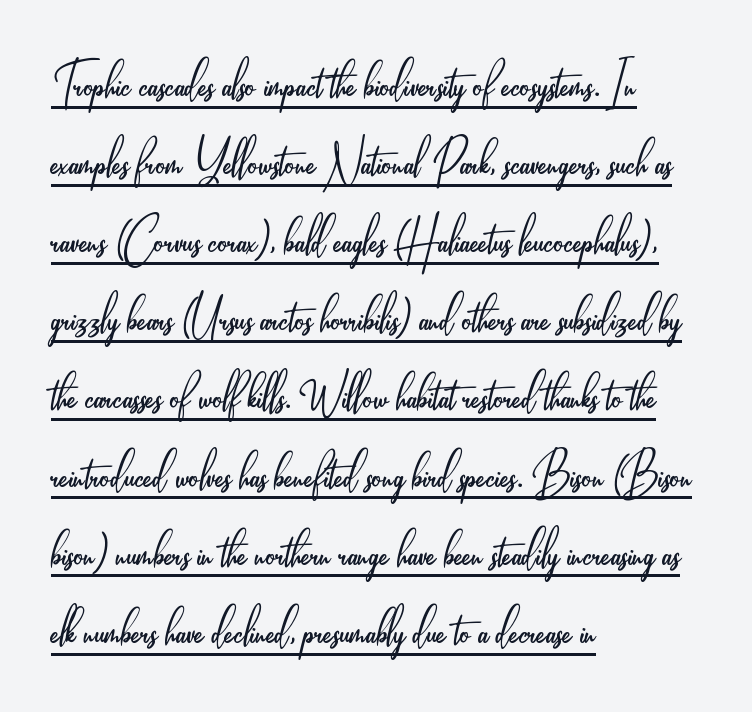
Q: Is the text bold? A: No.
Q: Is the text italic (slanted)? A: Yes.
Q: Is the typeface a serif or a sans-serif typeface? A: Sans-serif.
Q: Is the text underlined? A: Yes.
Q: How is the paragraph aligned? A: Left-aligned.
Q: Is the spacing between letters normal or unusually wide? A: Normal.
Q: Is the spacing between lines tight, normal or loose? A: Normal.
Q: Width (condensed, normal, or wide)? A: Condensed.
Q: Stroke contrast? A: Low.
Q: x-height? A: Small.
Q: Monospaced? A: No.
